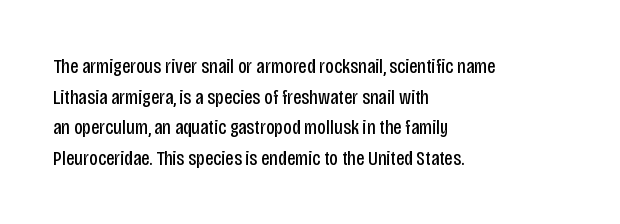
The image shows 21 px text type, upright; set left-aligned, normal line spacing (1.46x), normal letter spacing, not underlined.
